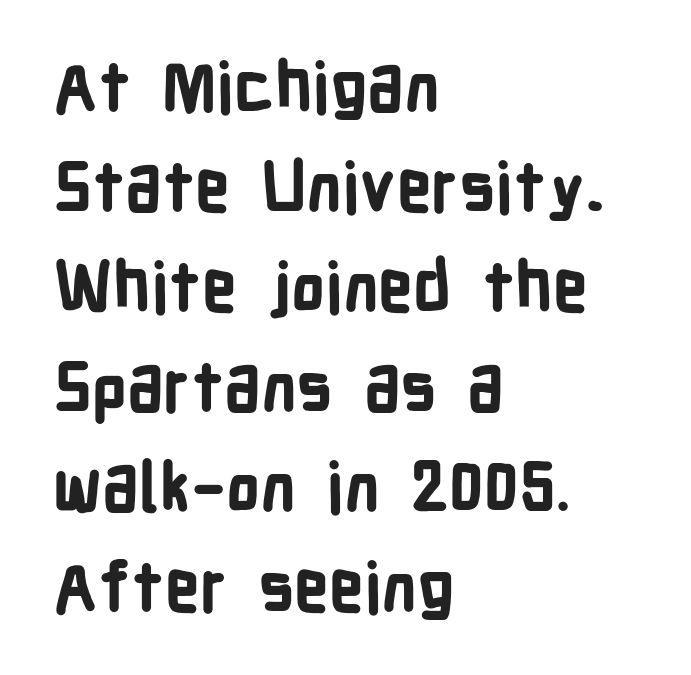
{"serif": "no", "italic": "no", "bold": "yes", "weight": "bold", "width": "condensed", "stroke_contrast": "low", "x_height": "medium", "monospaced": "no", "underline": "no", "align": "left", "line_spacing": "normal", "line_spacing_ratio": 1.47, "letter_spacing": "normal", "letter_spacing_em": 0.0, "glyph_px": 68}
